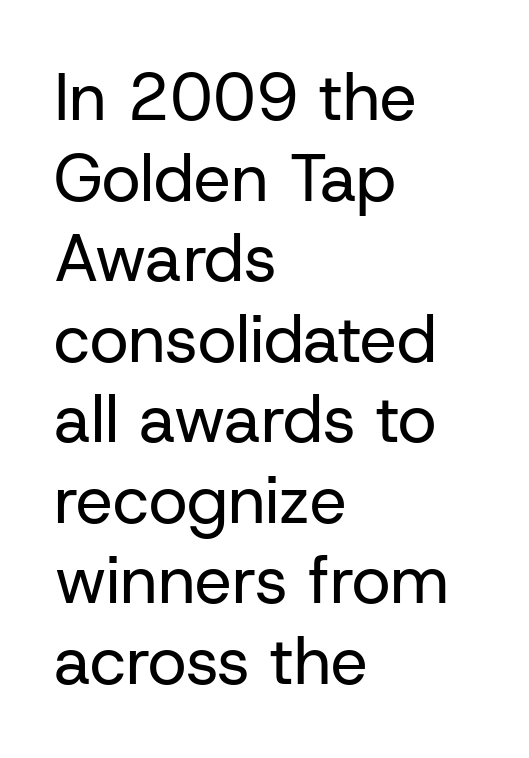
Weight: in the light-to-regular range. Each letter keeps its own natural width here, so spacing adapts to shape. To sum up the face: it is a sans, with no serifs. Honestly, there is no underline to notice here at all. If you drew a line through each stem, it would be perfectly vertical.
